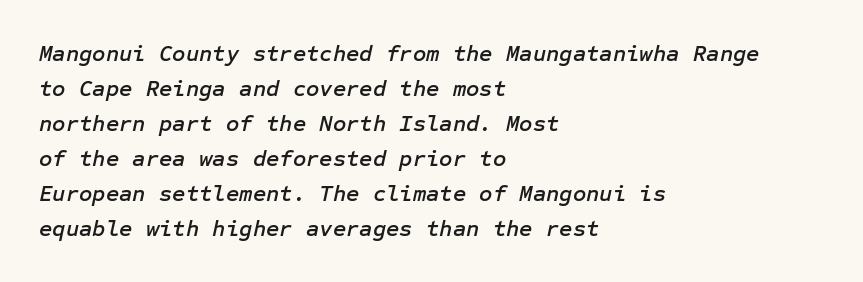
The image shows 23 px text type, italic (leaning right); set left-aligned, normal line spacing (1.52x), normal letter spacing, not underlined.
